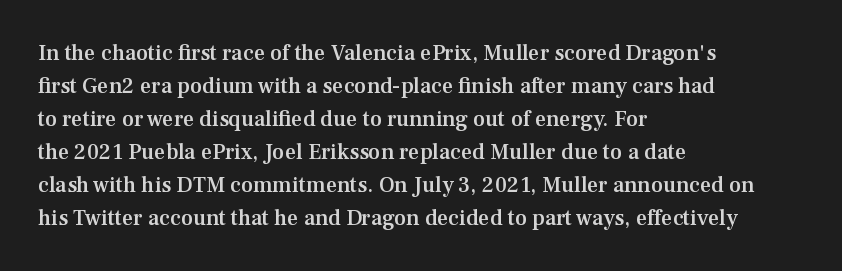
{"italic": "no", "bold": "semi", "underline": "no", "align": "left", "line_spacing": "normal", "line_spacing_ratio": 1.5, "letter_spacing": "normal", "letter_spacing_em": 0.0, "glyph_px": 22}
